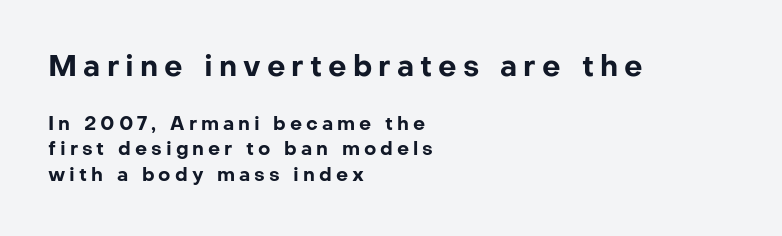
The characters display no serif detailing; their extremities are plain. Here the designer chose a conventional face with non-uniform glyph widths. Typographic density is high because the face is bold. Regarding leading, the lines here are spaced in the standard way. The baseline area is clear. If you drew a line through each stem, it would be perfectly vertical.
